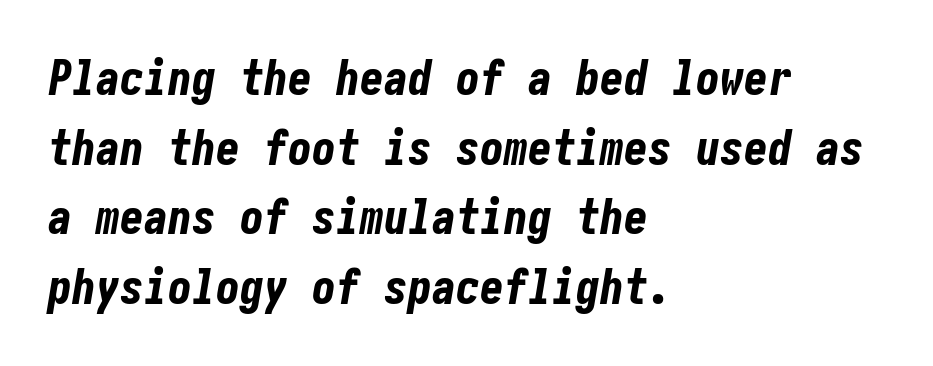
The image shows 48 px bold, condensed type, italic (leaning right); set left-aligned, normal line spacing (1.45x), normal letter spacing, not underlined; low stroke contrast and a medium x-height.
